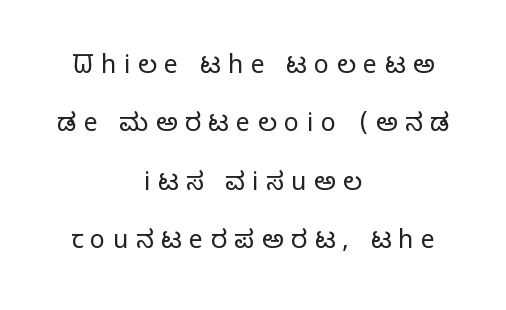
Q: Is the text bold? A: No.
Q: Is the text italic (slanted)? A: No, it is upright.
Q: Is the text underlined? A: No.
Q: How is the paragraph aligned? A: Centered.
Q: Is the spacing between letters normal or unusually wide? A: Unusually wide.
Q: Is the spacing between lines tight, normal or loose? A: Loose.
